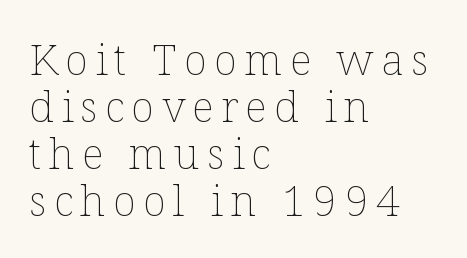
Vertical spacing — tight. Character widths vary here, with narrow letters taking less room than wide ones. Caption: multi-line text, flush left, ragged right. The strokes are not fattened; the text isn't bold. This is roman type, the default non-slanted kind. Underline: absent.
